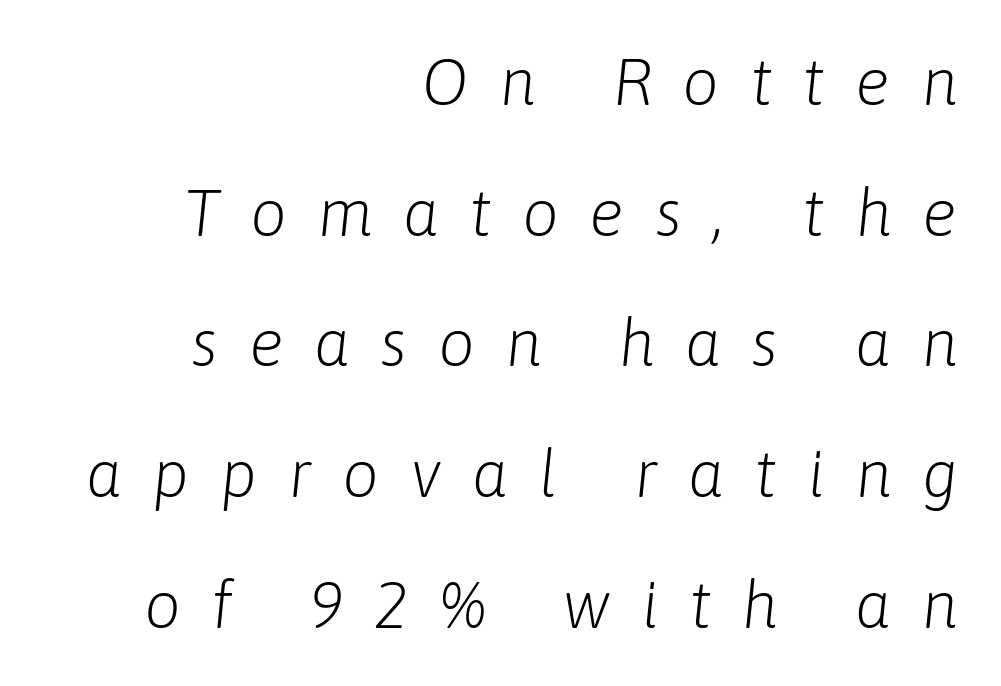
The image shows 65 px light type, italic (leaning right); set right-aligned, loose line spacing (2.01x), unusually wide letter spacing (+0.47 em), not underlined; low stroke contrast and a medium x-height.
